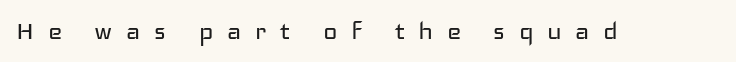
The image shows 30 px regular-weight, wide sans-serif type, upright; set unusually wide letter spacing (+0.45 em), not underlined; low stroke contrast and a medium x-height.
